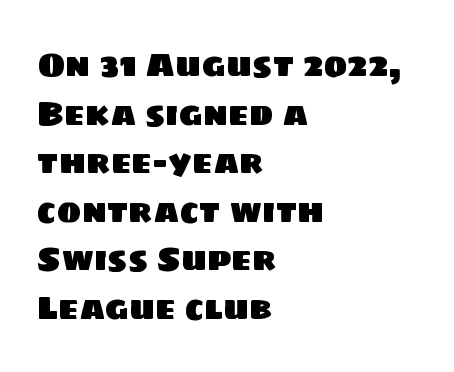
The strip under each line holds only bare page. Normally led — the rows are evenly, conventionally spaced. Look at the bottom of the vertical strokes: they stop flat, with no serifs. The typesetter chose a ragged-right arrangement here.
